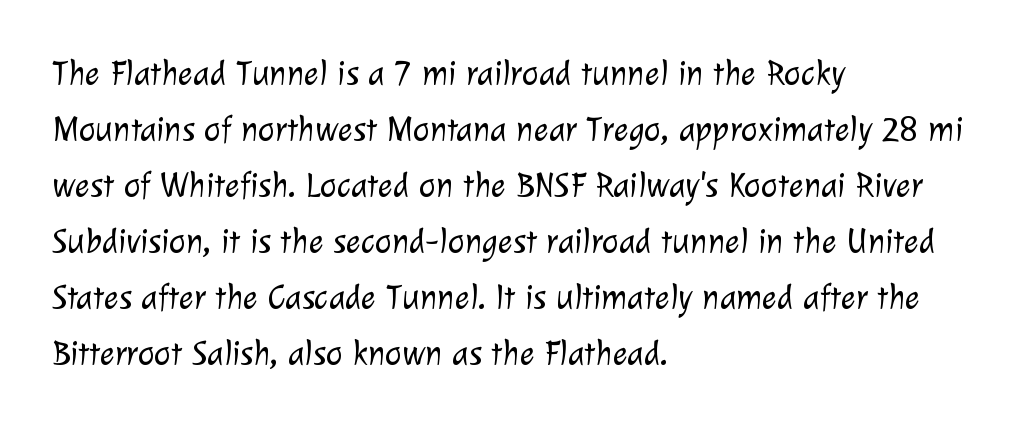
The image shows 35 px light sans-serif type; set left-aligned, normal line spacing (1.6x), normal letter spacing, not underlined; low stroke contrast and a medium x-height.
